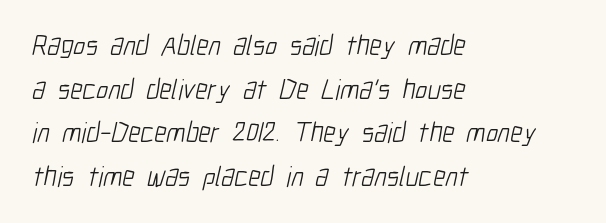
The image shows 28 px light, condensed sans-serif type; set left-aligned, normal line spacing (1.56x), normal letter spacing, not underlined; low stroke contrast and a medium x-height.
